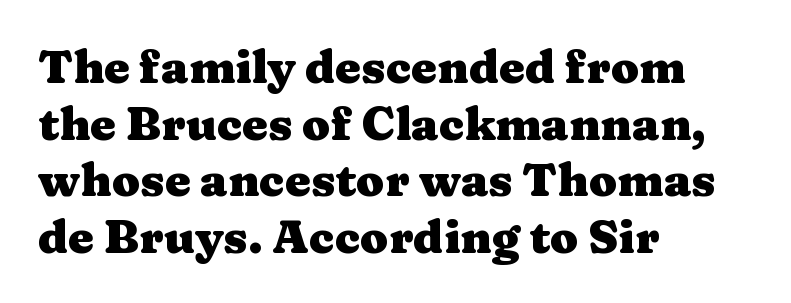
Q: Is the text bold? A: Yes.
Q: Is the text italic (slanted)? A: No, it is upright.
Q: Is the typeface a serif or a sans-serif typeface? A: Serif.
Q: Is the text underlined? A: No.
Q: How is the paragraph aligned? A: Left-aligned.
Q: Is the spacing between letters normal or unusually wide? A: Normal.
Q: Width (condensed, normal, or wide)? A: Wide.
Q: Stroke contrast? A: Medium.
Q: x-height? A: Medium.
Q: Monospaced? A: No.
